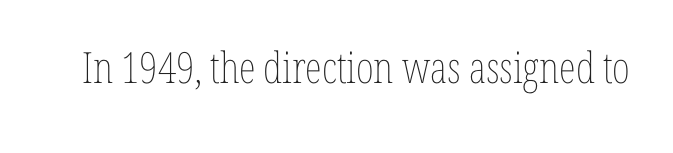
The image shows 43 px thin, condensed type, upright; set normal letter spacing, not underlined; low stroke contrast and a medium x-height.
